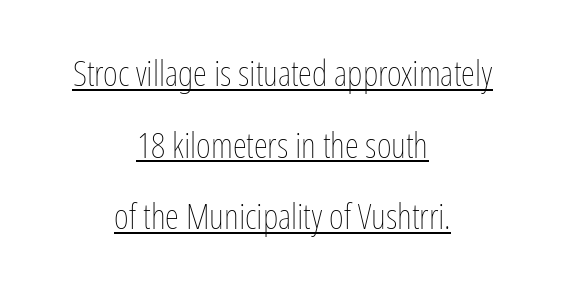
Quick note: not italic, upright. The face used here is proportionally spaced, like ordinary book or web type. A light-to-regular cut is what we see here. The designer dialed line spacing up above the default.
